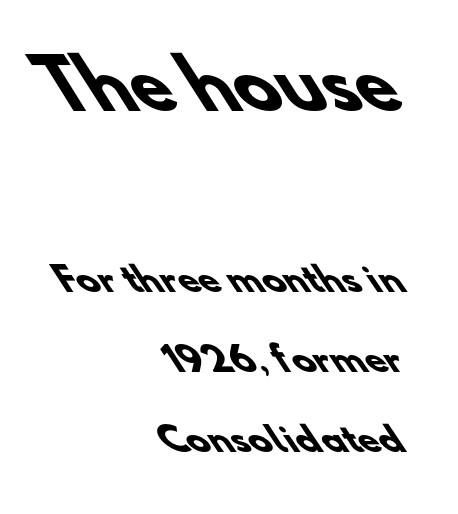
Q: Is the text bold? A: Yes.
Q: Is the typeface a serif or a sans-serif typeface? A: Sans-serif.
Q: Is the text underlined? A: No.
Q: How is the paragraph aligned? A: Right-aligned.
Q: Is the spacing between letters normal or unusually wide? A: Normal.
Q: Is the spacing between lines tight, normal or loose? A: Loose.
Q: Which block of text is set in a larger size, the first (top) or the second (bottom)? A: The first (top) one.
Q: Width (condensed, normal, or wide)? A: Normal.
Q: Stroke contrast? A: Low.
Q: x-height? A: Small.
Q: Monospaced? A: No.
